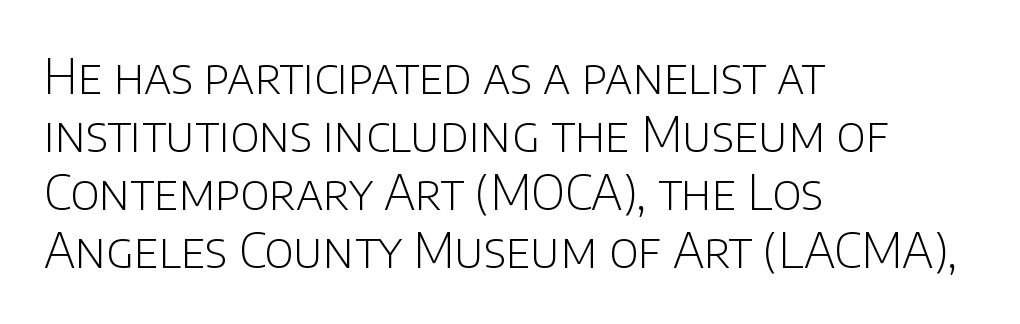
{"serif": "no", "italic": "no", "bold": "no", "weight": "light", "width": "normal", "stroke_contrast": "low", "x_height": "large", "monospaced": "no", "underline": "no", "align": "left", "line_spacing_ratio": 1.21, "letter_spacing": "normal", "letter_spacing_em": 0.0, "glyph_px": 48}
